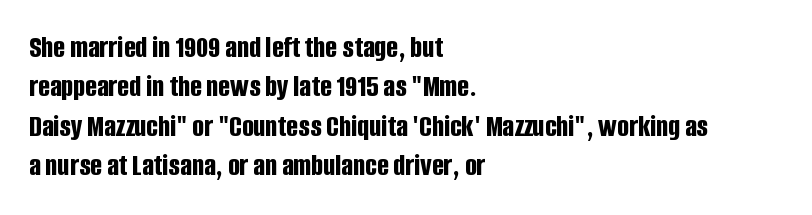
The font family rendered here belongs to the sans-serif group. The paragraph has a hard left edge and a soft right edge. A typesetter would mark this as roman, not italic. Standard letterfit; no display-style spreading of the glyphs. Vertical spacing — default. Compared with an ordinary text face, these strokes are far heavier — a full bold.
